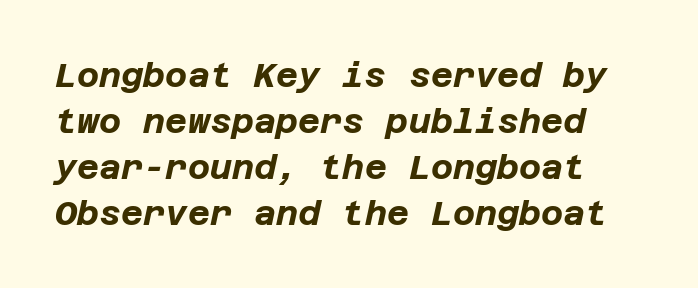
{"italic": "yes", "lean": "right", "slant_degrees": 12, "bold": "yes", "weight": "bold", "width": "normal", "stroke_contrast": "low", "x_height": "large", "underline": "no", "line_spacing": "normal", "line_spacing_ratio": 1.35, "letter_spacing": "normal", "letter_spacing_em": 0.0, "glyph_px": 34}
